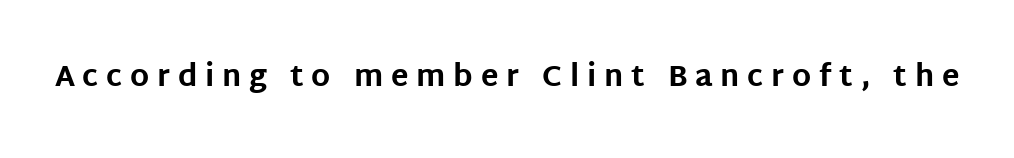
Q: Is the text bold? A: Yes.
Q: Is the text italic (slanted)? A: No, it is upright.
Q: Is the typeface a serif or a sans-serif typeface? A: Sans-serif.
Q: Is the text underlined? A: No.
Q: Is the spacing between letters normal or unusually wide? A: Unusually wide.
Q: Width (condensed, normal, or wide)? A: Normal.
Q: Stroke contrast? A: Low.
Q: x-height? A: Large.
Q: Monospaced? A: No.
